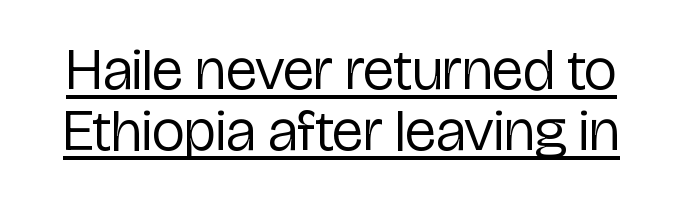
{"serif": "no", "italic": "no", "bold": "no", "weight": "regular", "width": "condensed", "stroke_contrast": "low", "x_height": "medium", "monospaced": "no", "underline": "yes", "line_spacing": "tight", "line_spacing_ratio": 1.03, "letter_spacing": "normal", "letter_spacing_em": 0.0, "glyph_px": 59}
